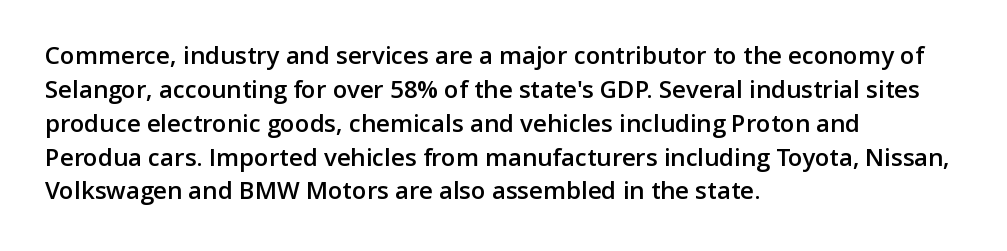
The image shows 24 px text type, upright; set left-aligned, normal line spacing (1.41x), normal letter spacing, not underlined.
